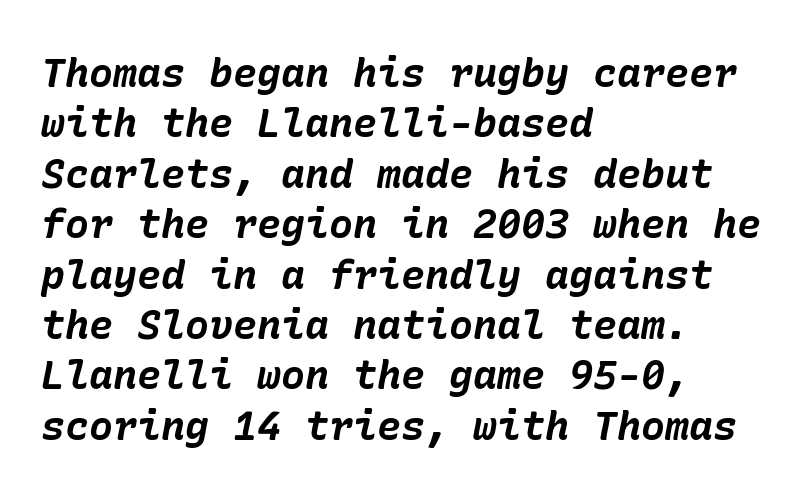
Q: Is the text bold? A: Yes.
Q: Is the text italic (slanted)? A: Yes, it leans right by about 10 degrees.
Q: Is the text underlined? A: No.
Q: How is the paragraph aligned? A: Left-aligned.
Q: Is the spacing between letters normal or unusually wide? A: Normal.
Q: Is the spacing between lines tight, normal or loose? A: Normal.
Q: Width (condensed, normal, or wide)? A: Normal.
Q: Stroke contrast? A: Low.
Q: x-height? A: Medium.
